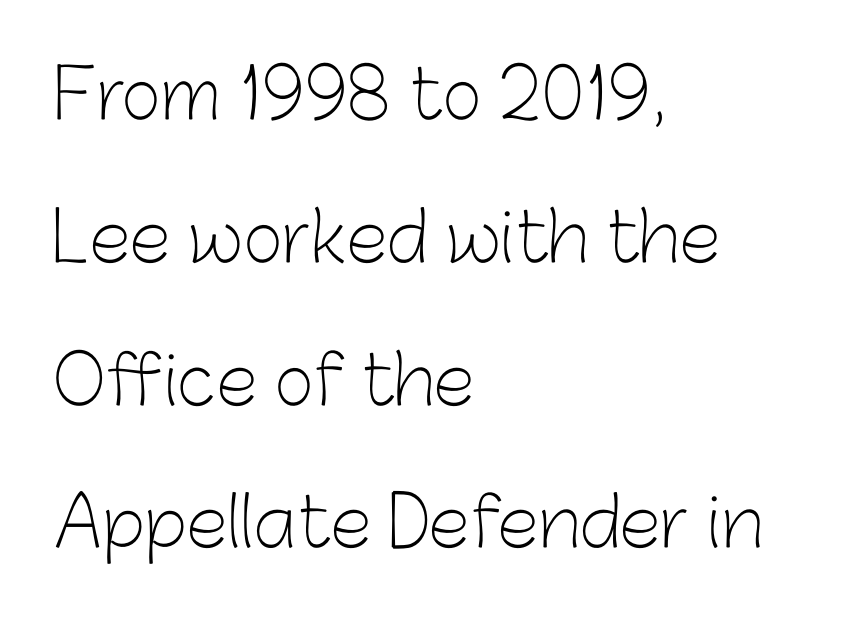
Q: Is the text bold? A: No.
Q: Is the text italic (slanted)? A: No, it is upright.
Q: Is the typeface a serif or a sans-serif typeface? A: Sans-serif.
Q: Is the text underlined? A: No.
Q: How is the paragraph aligned? A: Left-aligned.
Q: Is the spacing between letters normal or unusually wide? A: Normal.
Q: Is the spacing between lines tight, normal or loose? A: Loose.
Q: Width (condensed, normal, or wide)? A: Normal.
Q: Stroke contrast? A: Low.
Q: x-height? A: Medium.
Q: Monospaced? A: No.
